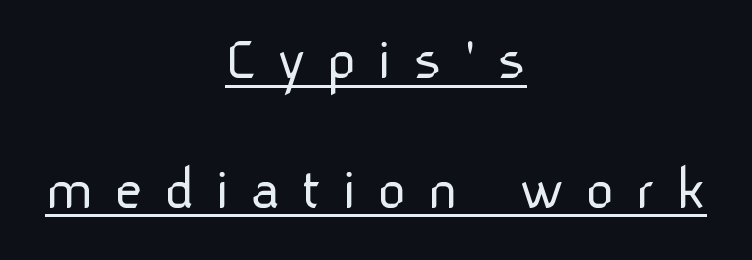
The image shows 63 px light sans-serif type, upright; set centered, loose line spacing (2.06x), unusually wide letter spacing (+0.33 em), underlined; low stroke contrast and a medium x-height.
